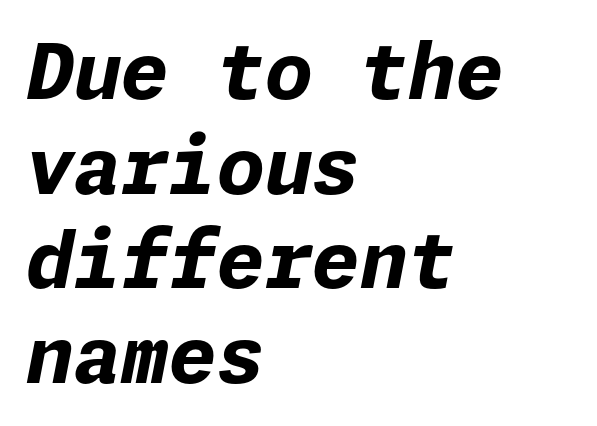
Heft: maximum for text — a bold. A student would call this left alignment; a typographer would say flush left, rag right. Rule under the text: the space is simply empty. If you drew a line through each stem, it would be angled. Words appear dense and cohesive because spacing is normal.
